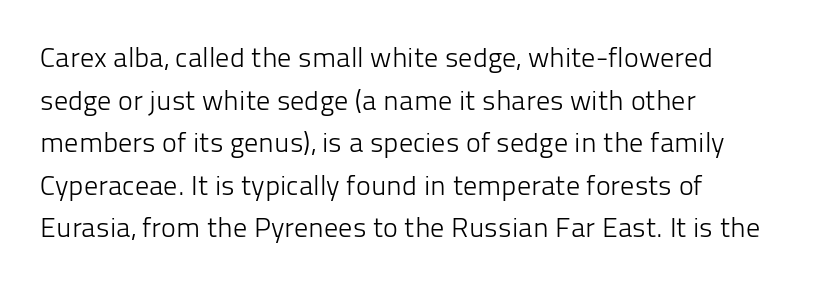
{"serif": "no", "italic": "no", "bold": "no", "weight": "light", "width": "normal", "stroke_contrast": "low", "x_height": "medium", "monospaced": "no", "underline": "no", "align": "left", "line_spacing": "normal", "line_spacing_ratio": 1.52, "letter_spacing": "normal", "letter_spacing_em": 0.0, "glyph_px": 28}
